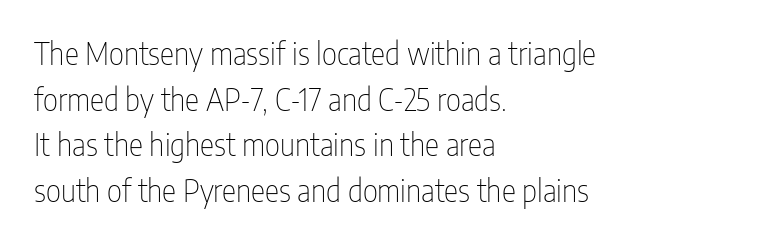
The image shows 30 px thin, condensed sans-serif type, upright; set left-aligned, normal line spacing (1.52x), normal letter spacing, not underlined; low stroke contrast and a medium x-height.
